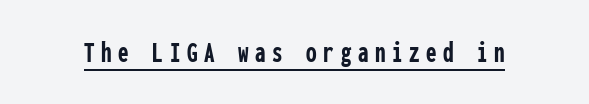
Q: Is the text bold? A: Yes.
Q: Is the text italic (slanted)? A: No, it is upright.
Q: Is the typeface a serif or a sans-serif typeface? A: Sans-serif.
Q: Is the text underlined? A: Yes.
Q: Is the spacing between letters normal or unusually wide? A: Unusually wide.
Q: Width (condensed, normal, or wide)? A: Condensed.
Q: Stroke contrast? A: Low.
Q: x-height? A: Medium.
Q: Monospaced? A: Yes.
